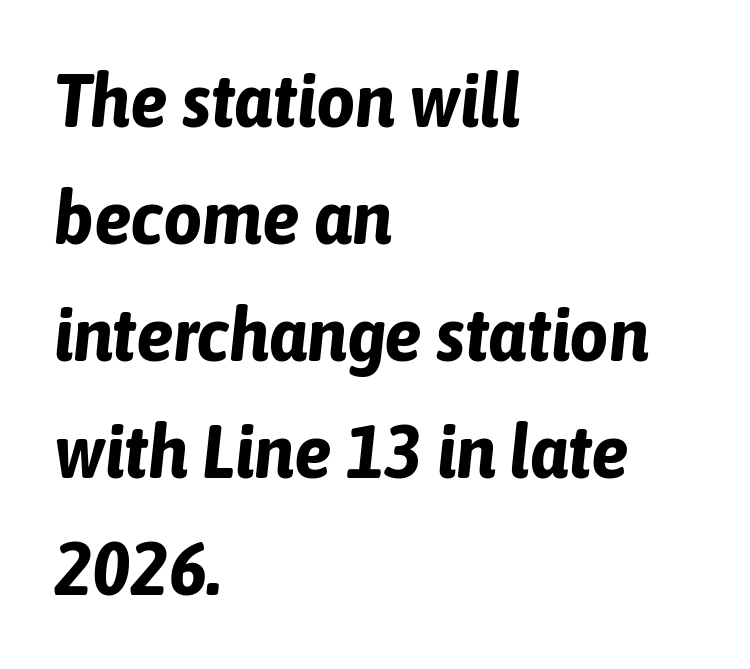
The image shows 76 px bold, condensed type, italic (leaning right); set left-aligned, normal line spacing (1.54x), normal letter spacing, not underlined; low stroke contrast and a medium x-height.
